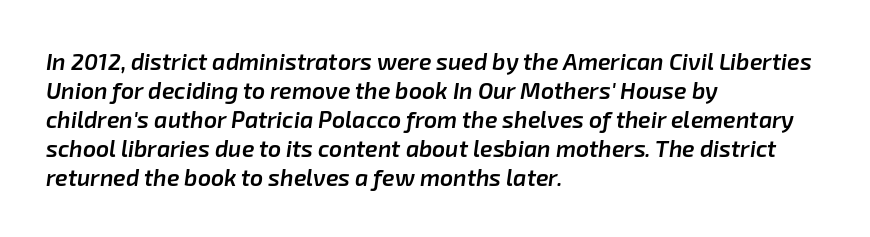
Q: Is the text bold? A: Semi-bold.
Q: Is the text italic (slanted)? A: Yes, it leans right by about 8 degrees.
Q: Is the text underlined? A: No.
Q: How is the paragraph aligned? A: Left-aligned.
Q: Is the spacing between letters normal or unusually wide? A: Normal.
Q: Is the spacing between lines tight, normal or loose? A: Normal.
